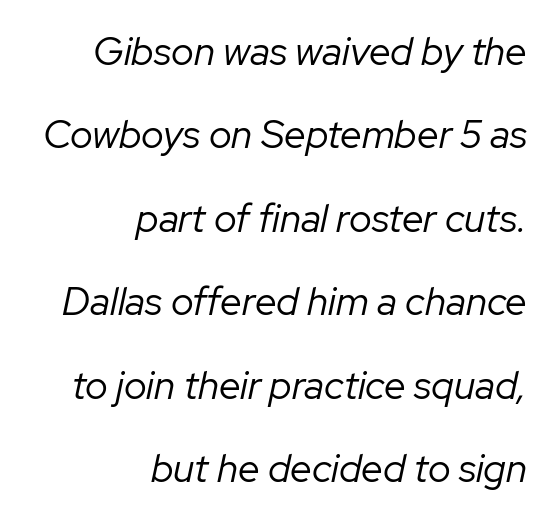
Style check: oblique. Reading down the column, the eye jumps a long way to each next line. Casual observation: everything's shoved over to the right. A typesetter would call this proportional, since set widths differ per character. Lines of text with bare space underneath. Summary of weight: not heavy and not bold.
